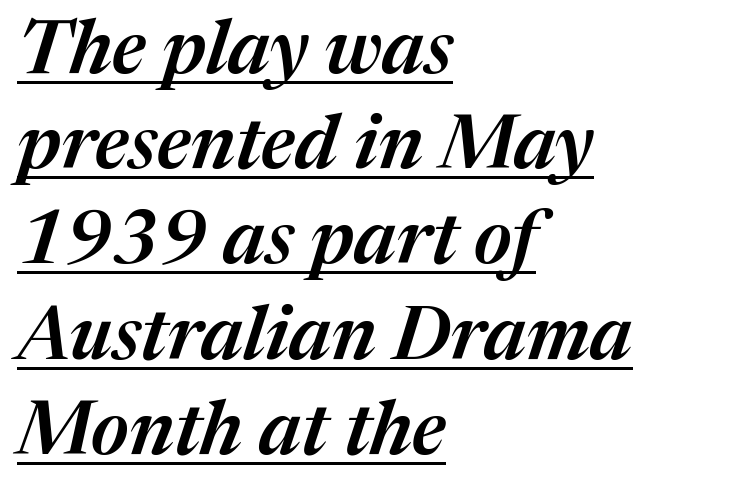
Q: Is the text bold? A: Semi-bold.
Q: Is the text italic (slanted)? A: Yes, it leans right by about 17 degrees.
Q: Is the text underlined? A: Yes.
Q: How is the paragraph aligned? A: Left-aligned.
Q: Is the spacing between letters normal or unusually wide? A: Normal.
Q: Is the spacing between lines tight, normal or loose? A: Normal.
Q: Width (condensed, normal, or wide)? A: Normal.
Q: Stroke contrast? A: Medium.
Q: x-height? A: Medium.
Q: Monospaced? A: No.
